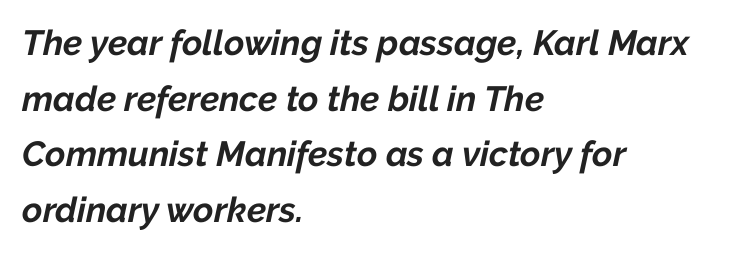
Q: Is the text bold? A: Yes.
Q: Is the text italic (slanted)? A: Yes, it leans right by about 12 degrees.
Q: Is the text underlined? A: No.
Q: How is the paragraph aligned? A: Left-aligned.
Q: Is the spacing between letters normal or unusually wide? A: Normal.
Q: Is the spacing between lines tight, normal or loose? A: Normal.
Q: Width (condensed, normal, or wide)? A: Normal.
Q: Stroke contrast? A: Low.
Q: x-height? A: Medium.
Q: Monospaced? A: No.
